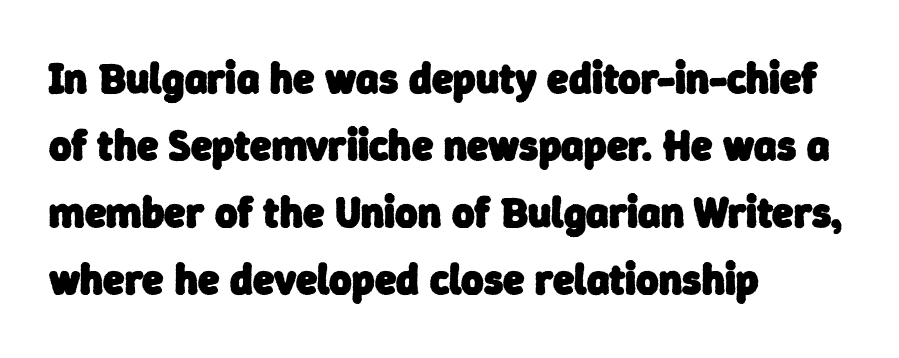
Descenders are the only things crossing below the line. These lines stack with their left ends in a neat column. The rendering uses a bold face; every stroke is thick and dark. Evenly set lines give the paragraph a standard silhouette.
